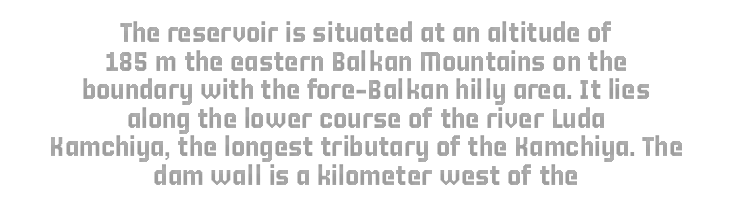
Q: Is the text italic (slanted)? A: No, it is upright.
Q: Is the text underlined? A: No.
Q: How is the paragraph aligned? A: Centered.
Q: Is the spacing between letters normal or unusually wide? A: Normal.
Q: Is the spacing between lines tight, normal or loose? A: Tight.
